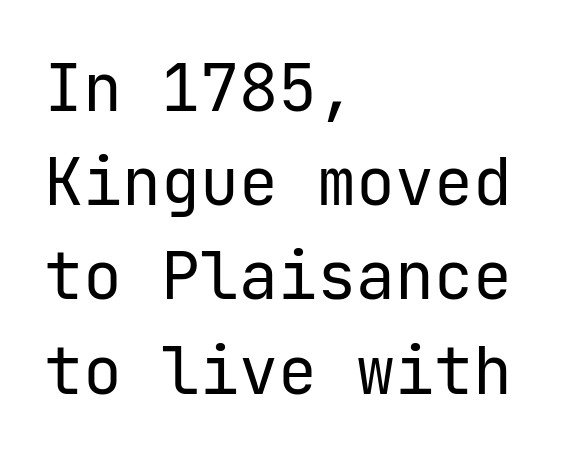
{"serif": "no", "italic": "no", "bold": "no", "weight": "regular", "width": "normal", "stroke_contrast": "low", "x_height": "medium", "underline": "no", "align": "left", "line_spacing": "normal", "line_spacing_ratio": 1.45, "letter_spacing": "normal", "letter_spacing_em": 0.0, "glyph_px": 65}
